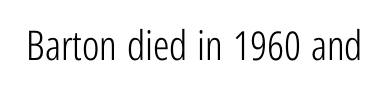
Q: Is the text bold? A: No.
Q: Is the text italic (slanted)? A: No, it is upright.
Q: Is the typeface a serif or a sans-serif typeface? A: Sans-serif.
Q: Is the text underlined? A: No.
Q: Is the spacing between letters normal or unusually wide? A: Normal.
Q: Width (condensed, normal, or wide)? A: Condensed.
Q: Stroke contrast? A: Low.
Q: x-height? A: Medium.
Q: Monospaced? A: No.
